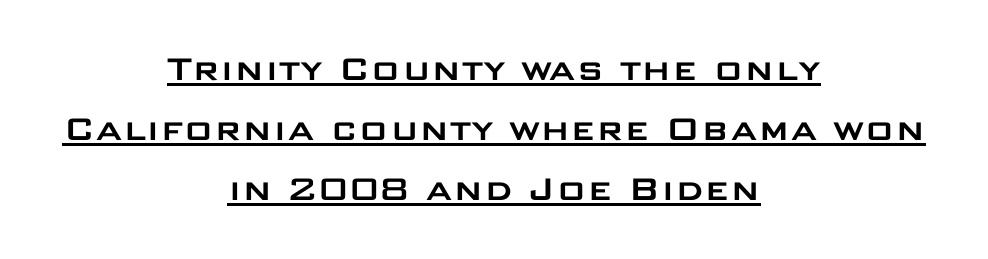
Note: no serifs on the glyphs. The rendering uses natural spacing where letterforms have individual widths. Horizontal alignment here is central, giving a formal, balanced look. This rendering leaves character spacing at its baseline value. The block of text has a typical density, with ordinary space between rows. The lettering stays uniformly vertical, giving the passage a roman look.
